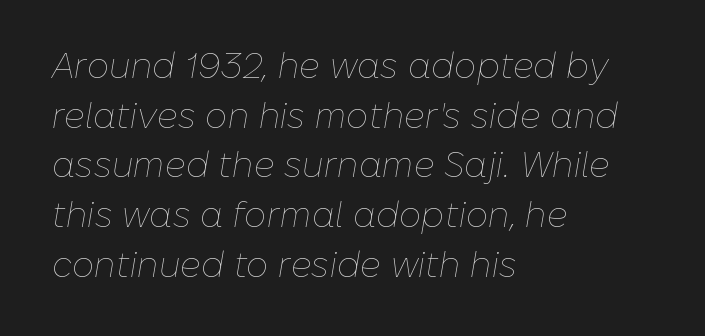
The typography opts for an oblique posture over an upright one. The passage shown is typed in a proportional face where columns would drift. The horizontal fit of the characters is conventional and even. The typesetter chose a ragged-right arrangement here. Weight: in the light-to-regular range. One glance says typical: line gaps are just what's usual.
